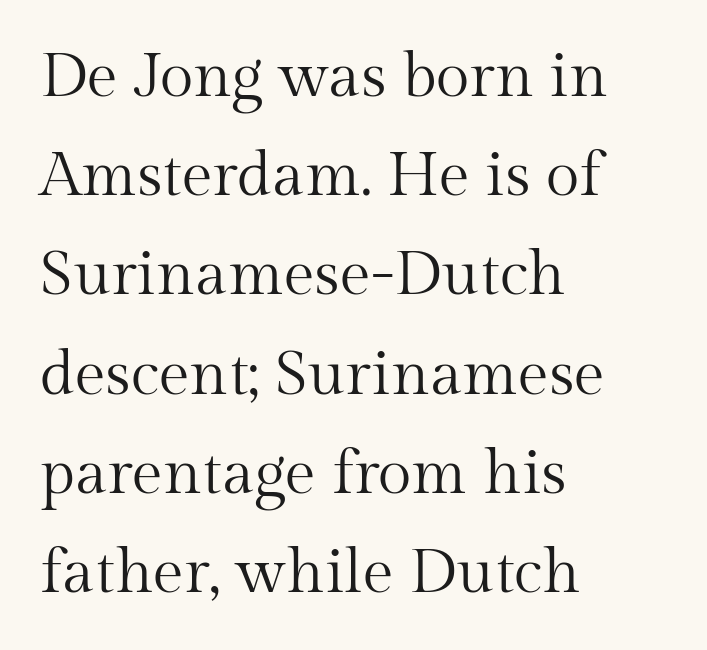
The face used here is rendered with its standard letterfit. Does the copy run flush right? No — it runs flush left. The passage shown is typeset with a serif family. Stems and bowls with no extra thickness — not bold. These lines were composed using upright roman letters.
